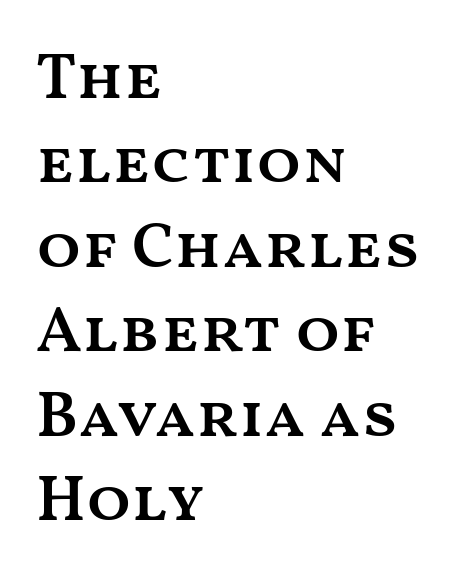
Unmarked baselines from the first word to the last. A typesetter would call this zero additional tracking. The glyphs have the mass of a demibold cut, below bold. Line beginnings align vertically; line endings do not. Line spacing here is normal.
